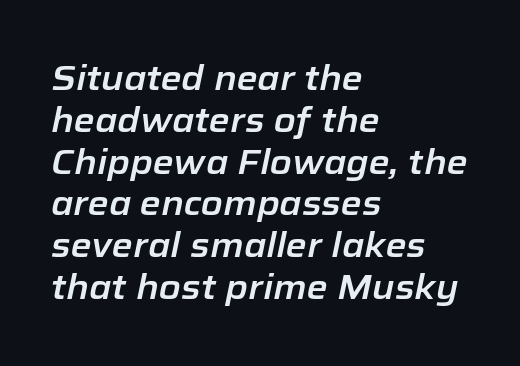
In terms of posture, this sample is oblique. Is the letter spacing exaggerated? No — it looks like the ordinary default. This rendering features lettering with no underline. Do the characters align in a grid? No, the font is proportional.
